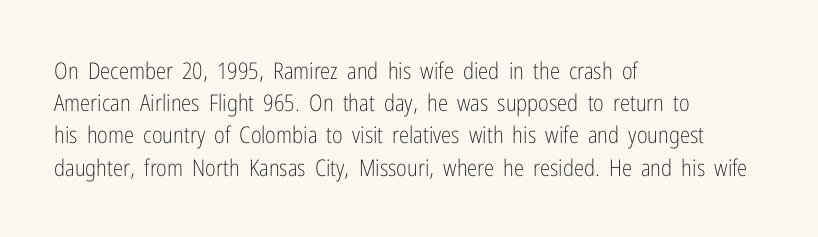
{"italic": "no", "bold": "no", "underline": "no", "align": "left", "line_spacing": "normal", "line_spacing_ratio": 1.4, "letter_spacing": "normal", "letter_spacing_em": 0.0, "glyph_px": 23}
